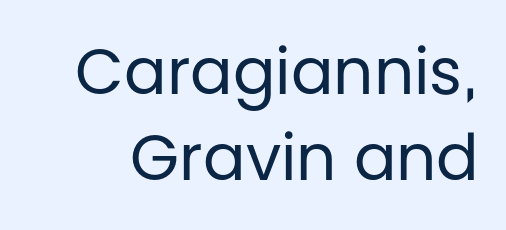
{"serif": "no", "italic": "no", "bold": "no", "weight": "regular", "width": "normal", "stroke_contrast": "low", "x_height": "large", "monospaced": "no", "underline": "no", "line_spacing": "normal", "line_spacing_ratio": 1.36, "letter_spacing": "normal", "letter_spacing_em": 0.0, "glyph_px": 63}
